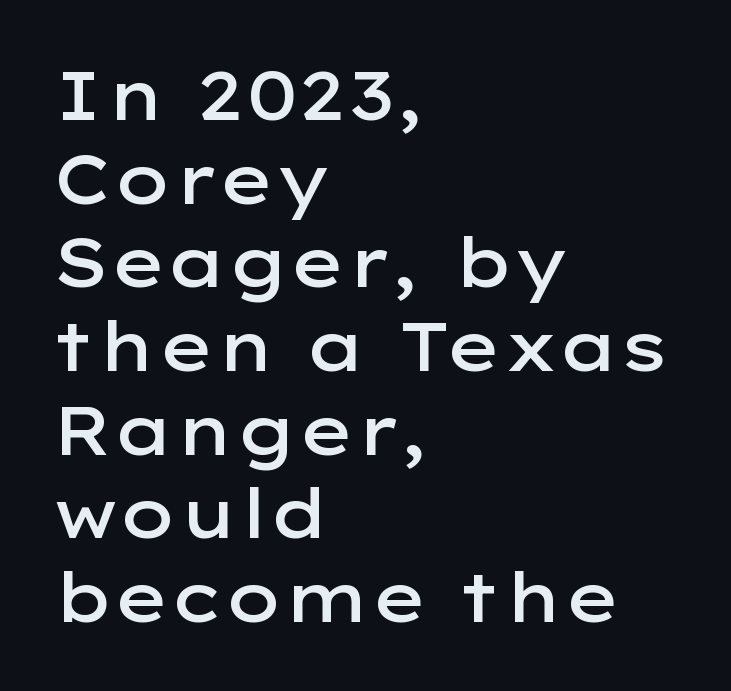
Q: Is the text bold? A: Semi-bold.
Q: Is the text italic (slanted)? A: No, it is upright.
Q: Is the typeface a serif or a sans-serif typeface? A: Sans-serif.
Q: Is the text underlined? A: No.
Q: How is the paragraph aligned? A: Left-aligned.
Q: Is the spacing between letters normal or unusually wide? A: Normal.
Q: Width (condensed, normal, or wide)? A: Wide.
Q: Stroke contrast? A: Low.
Q: x-height? A: Medium.
Q: Monospaced? A: No.
